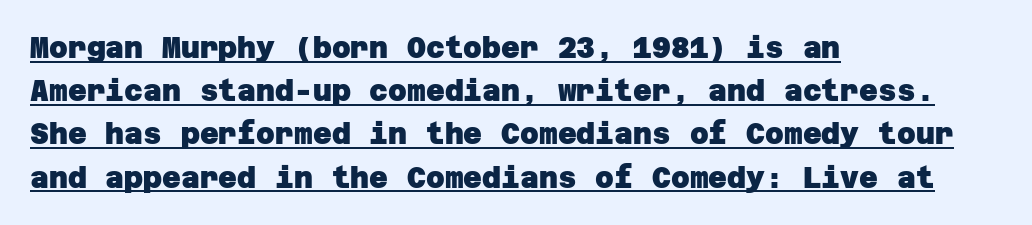
The compositor pushed each line to the left boundary. Beneath each row of characters lies a ruled line. Note: no serifs on the glyphs. The vertical gap from one line to the next is medium. Chunky letters — that's bold for sure.
